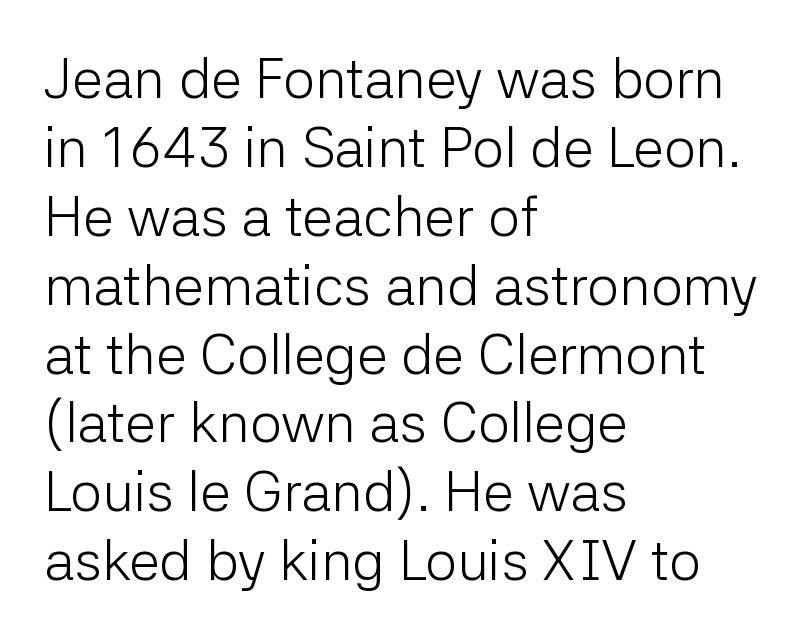
Students, note that the glyphs here touch the page at normal intervals. Each stroke keeps to a modest, everyday thickness or less. Character widths vary here, with narrow letters taking less room than wide ones. Unlike italic type, these characters show no tilt at all.
